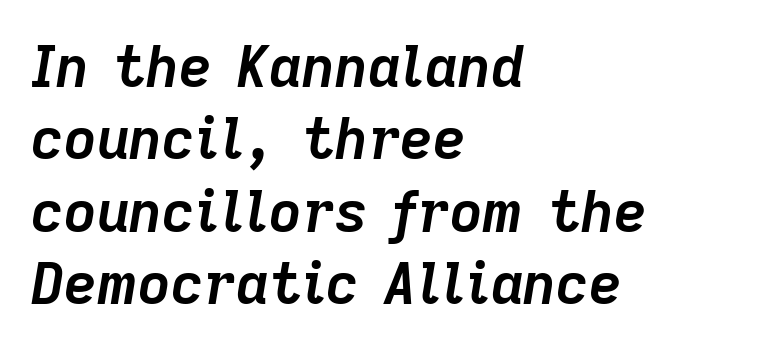
{"italic": "yes", "lean": "right", "slant_degrees": 9, "bold": "yes", "weight": "semibold", "width": "normal", "stroke_contrast": "low", "x_height": "medium", "monospaced": "no", "underline": "no", "align": "left", "line_spacing": "normal", "line_spacing_ratio": 1.27, "letter_spacing": "normal", "letter_spacing_em": 0.0, "glyph_px": 57}
